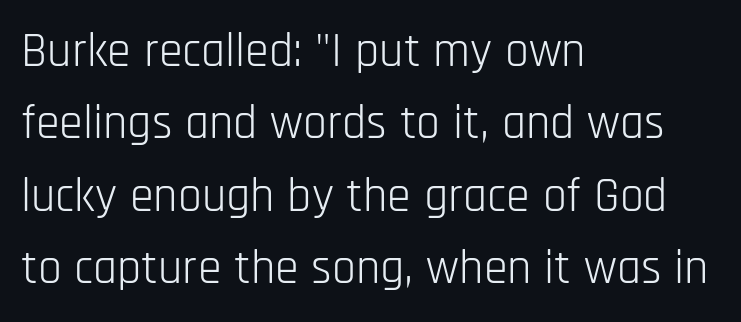
Q: Is the text bold? A: No.
Q: Is the text italic (slanted)? A: No, it is upright.
Q: Is the typeface a serif or a sans-serif typeface? A: Sans-serif.
Q: Is the text underlined? A: No.
Q: How is the paragraph aligned? A: Left-aligned.
Q: Is the spacing between letters normal or unusually wide? A: Normal.
Q: Is the spacing between lines tight, normal or loose? A: Normal.
Q: Width (condensed, normal, or wide)? A: Condensed.
Q: Stroke contrast? A: Low.
Q: x-height? A: Large.
Q: Monospaced? A: No.
